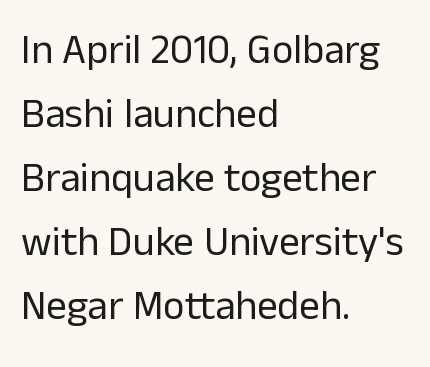
{"serif": "no", "italic": "no", "bold": "no", "weight": "regular", "width": "normal", "stroke_contrast": "low", "x_height": "medium", "monospaced": "no", "underline": "no", "align": "left", "line_spacing": "normal", "line_spacing_ratio": 1.56, "letter_spacing": "normal", "letter_spacing_em": 0.0, "glyph_px": 41}
